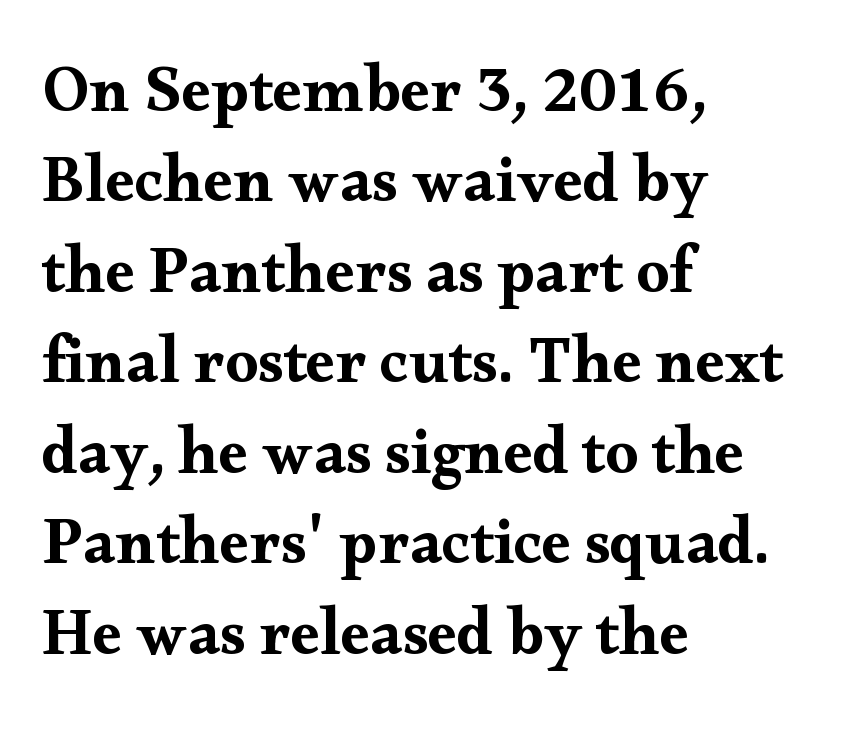
The image shows 66 px wide serif type, upright; set left-aligned, normal line spacing (1.37x), normal letter spacing, not underlined; medium stroke contrast and a small x-height.
